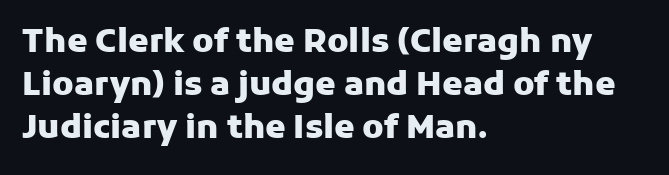
No italicization has been applied; the sample stays upright. Honestly, the letter spacing is just normal — you wouldn't notice it. The rendering uses natural spacing where letterforms have individual widths. These lines are composed in type without serifs. The lines in this sample share a left origin and differ only in where they stop. Type without underlining.
